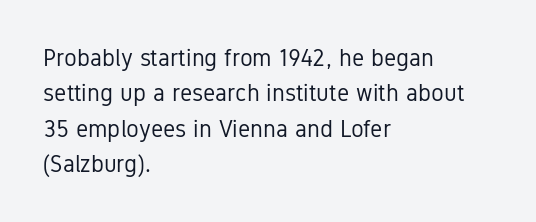
The image shows 24 px text type, upright; set left-aligned, normal line spacing (1.47x), normal letter spacing, not underlined.
